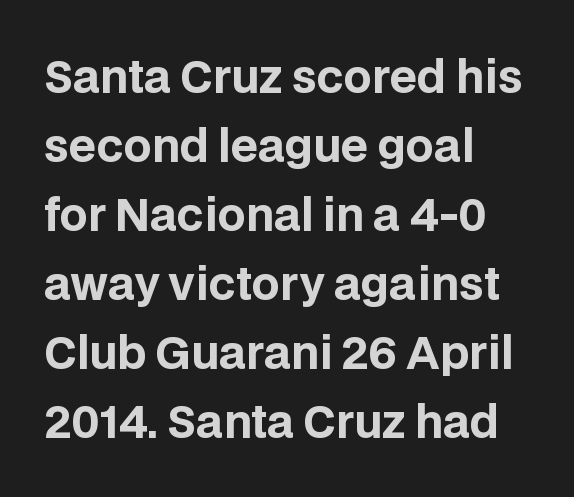
{"serif": "no", "italic": "no", "bold": "yes", "weight": "bold", "width": "normal", "stroke_contrast": "low", "x_height": "large", "monospaced": "no", "underline": "no", "align": "left", "line_spacing": "normal", "line_spacing_ratio": 1.57, "letter_spacing": "normal", "letter_spacing_em": 0.0, "glyph_px": 44}
